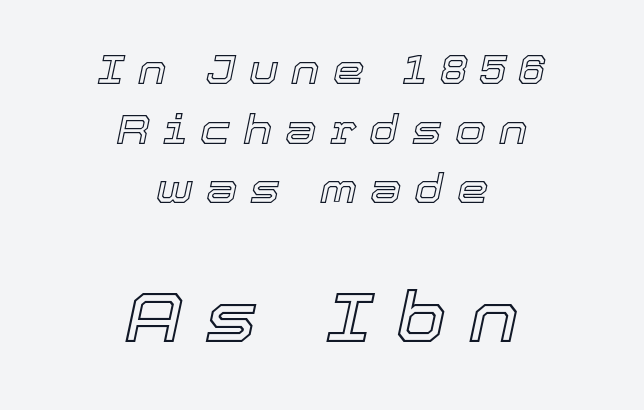
{"italic": "yes", "lean": "right", "slant_degrees": 12, "width": "normal", "x_height": "medium", "monospaced": "no", "underline": "no", "align": "center", "line_spacing": "normal", "line_spacing_ratio": 1.49, "letter_spacing": "wide", "letter_spacing_em": 0.32, "larger_block": "second", "size_ratio": 1.75, "glyph_px": 70}
